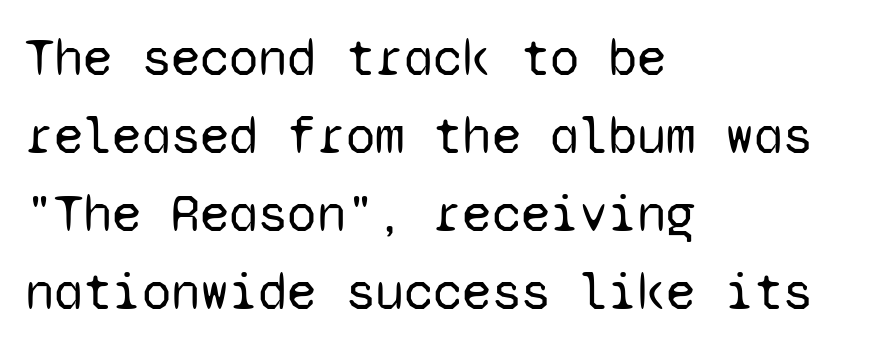
The image shows 53 px regular-weight sans-serif type, upright, monospaced; set left-aligned, normal line spacing (1.47x), normal letter spacing, not underlined; low stroke contrast and a medium x-height.
